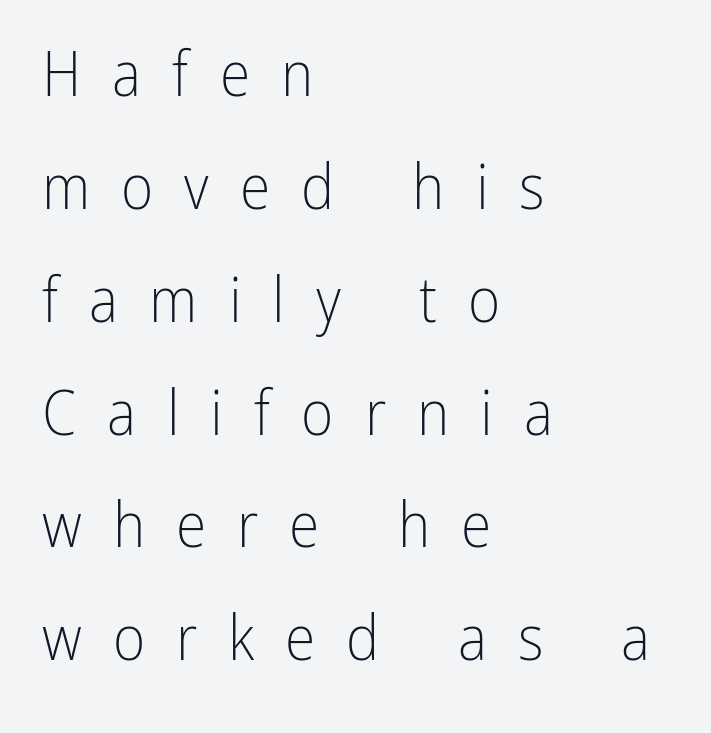
The image shows 62 px light, condensed sans-serif type, upright; set left-aligned, line spacing 1.82x, unusually wide letter spacing (+0.5 em), not underlined; low stroke contrast and a medium x-height.
